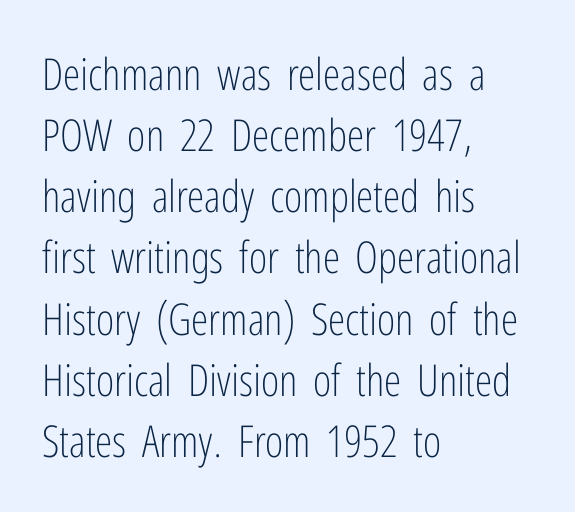
Descenders hang freely into open space. The font family rendered here belongs to the sans-serif group. Every character sits straight up, as roman type does. Proportional: the letters do not fall into vertical columns. The gaps between neighbouring characters are ordinary and unremarkable.
